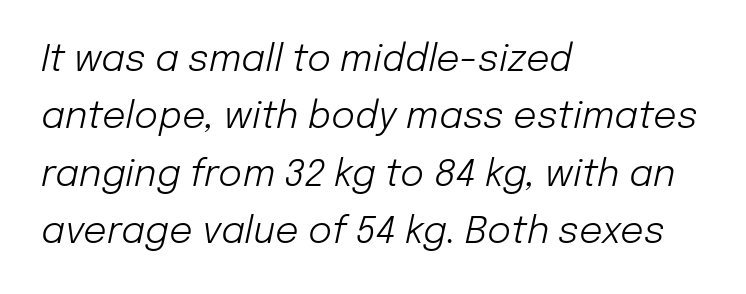
{"italic": "yes", "lean": "right", "slant_degrees": 12, "bold": "no", "weight": "light", "width": "normal", "stroke_contrast": "low", "x_height": "medium", "monospaced": "no", "underline": "no", "align": "left", "line_spacing": "normal", "line_spacing_ratio": 1.55, "letter_spacing": "normal", "letter_spacing_em": 0.0, "glyph_px": 37}
